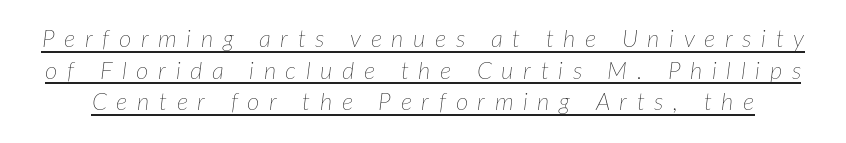
Q: Is the text bold? A: No.
Q: Is the text italic (slanted)? A: Yes, it leans right by about 7 degrees.
Q: Is the text underlined? A: Yes.
Q: Is the spacing between letters normal or unusually wide? A: Unusually wide.
Q: Is the spacing between lines tight, normal or loose? A: Normal.
